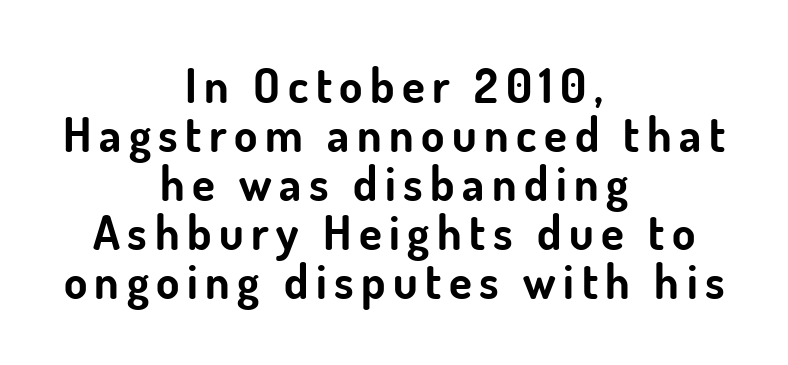
Q: Is the text bold? A: Yes.
Q: Is the text italic (slanted)? A: No, it is upright.
Q: Is the typeface a serif or a sans-serif typeface? A: Sans-serif.
Q: Is the text underlined? A: No.
Q: How is the paragraph aligned? A: Centered.
Q: Is the spacing between lines tight, normal or loose? A: Tight.
Q: Width (condensed, normal, or wide)? A: Normal.
Q: Stroke contrast? A: Low.
Q: x-height? A: Small.
Q: Monospaced? A: No.
